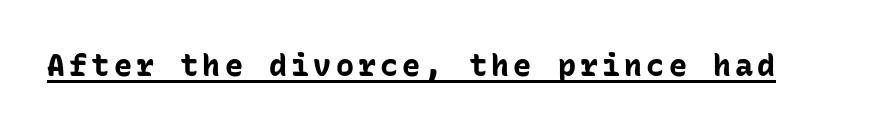
Does the weight exceed regular? Yes, all the way to bold. Every character sits straight up, as roman type does. Do the characters align in a grid? Yes, the font is monospaced. The glyphs in this specimen are sans serif. Underline: present.
